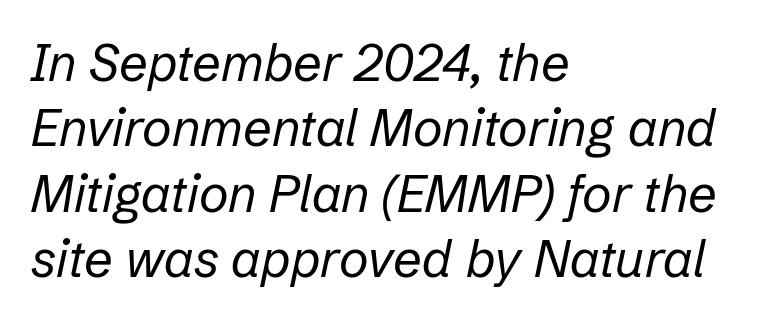
{"italic": "yes", "lean": "right", "slant_degrees": 12, "bold": "no", "weight": "regular", "width": "normal", "stroke_contrast": "low", "x_height": "medium", "monospaced": "no", "underline": "no", "align": "left", "line_spacing": "normal", "line_spacing_ratio": 1.28, "letter_spacing": "normal", "letter_spacing_em": 0.0, "glyph_px": 51}
